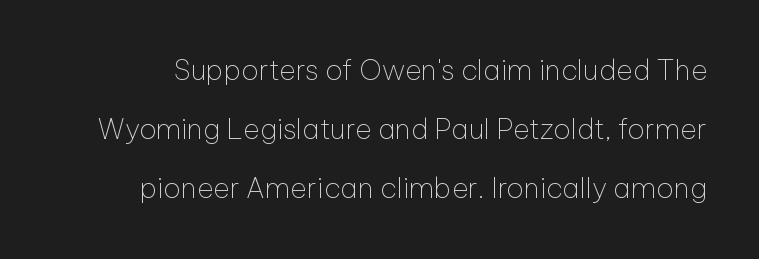
The type is set solid horizontally, with unmodified tracking. These glyphs show unthickened strokes, regular width or finer. You could not count columns in this text — the font is proportionally spaced. The type sits square on the baseline with zero lean. A bare baseline throughout the passage.
